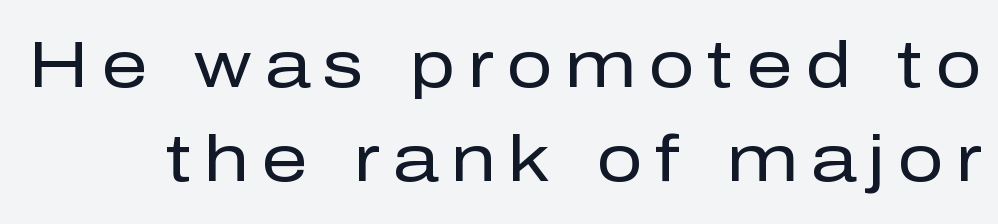
The image shows 65 px regular-weight sans-serif type, upright; set normal line spacing (1.45x), not underlined; low stroke contrast and a medium x-height.
